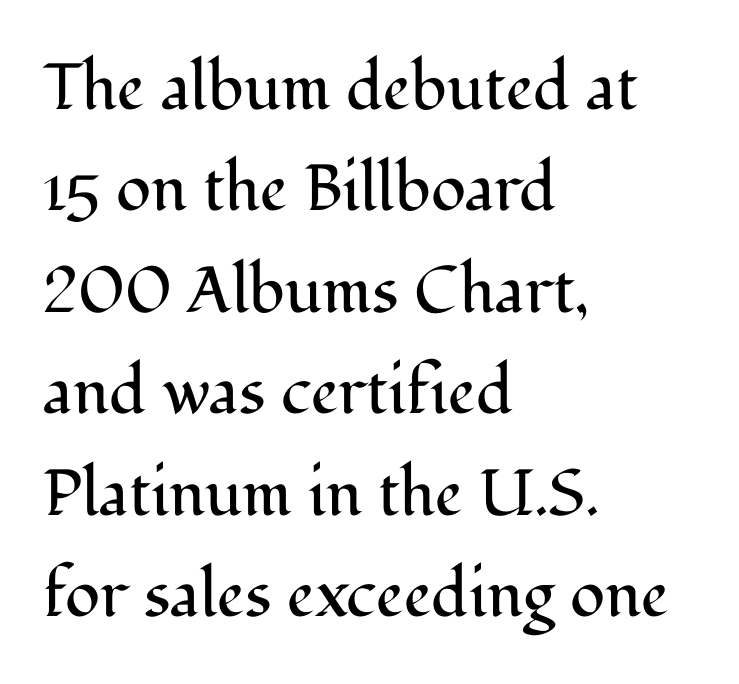
Vertical spacing — default. The letterforms sit at book weight or below. Every row of glyphs begins at an identical x-position on the left. Has an underline been added? It has not. This is the regular roman posture of the typeface.
